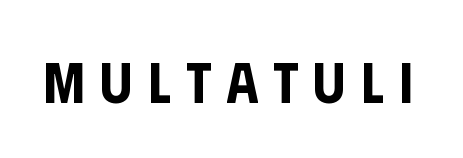
{"serif": "no", "italic": "no", "width": "condensed", "stroke_contrast": "low", "x_height": "large", "monospaced": "no", "underline": "no", "letter_spacing": "wide", "letter_spacing_em": 0.26, "glyph_px": 58}
